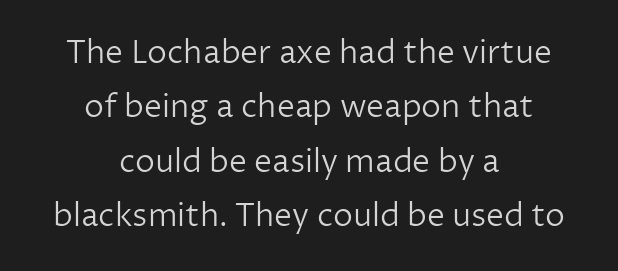
Honestly, the letter spacing is just normal — you wouldn't notice it. Does the type have serifs? No, each stem ends abruptly. The face used here is proportionally spaced, like ordinary book or web type. The lettering stays uniformly vertical, giving the passage a roman look.
